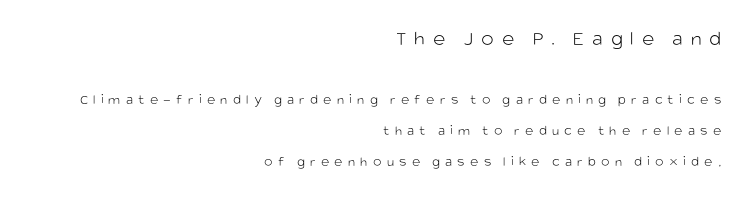
The axis of the letterforms is exactly vertical. Whoever set this made the first block the dominant, larger element. Leading is clearly above the norm, producing a sparse column. Heft: none added — not bold. Line ends are locked; line starts wander.
